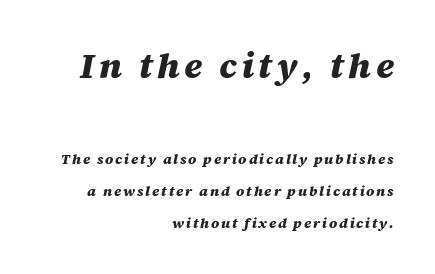
Whoever set this chose breathing room over compactness in the vertical rhythm. Its strokes are broad and dark, the hallmark of bold type. The lettering tilts uniformly, giving the passage an italic look. Line endings align vertically; line beginnings do not. The face used here is proportionally spaced, like ordinary book or web type.
